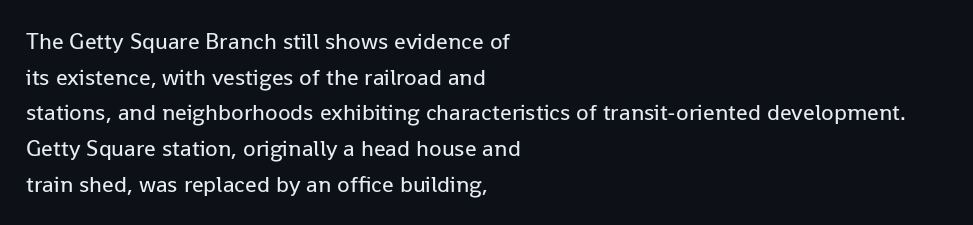
Q: Is the text bold? A: No.
Q: Is the text italic (slanted)? A: No, it is upright.
Q: Is the text underlined? A: No.
Q: How is the paragraph aligned? A: Left-aligned.
Q: Is the spacing between letters normal or unusually wide? A: Normal.
Q: Is the spacing between lines tight, normal or loose? A: Normal.
